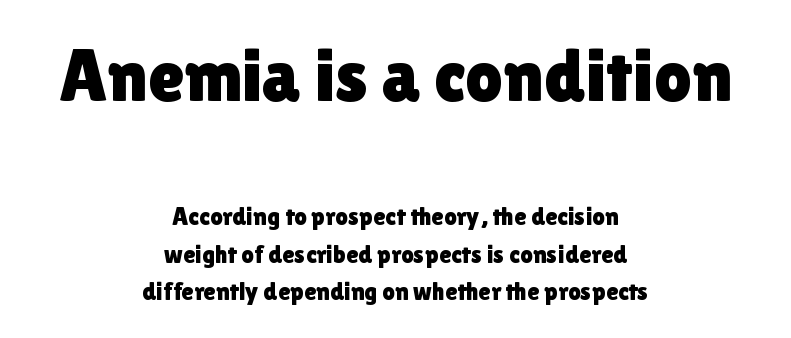
This sample uses plain, unmodified letter spacing. Interline gaps are of average width in this sample. Note: no serifs on the glyphs. The lines in this sample share a center point and differ in where they start and stop. The emphasis by scale lands on block number one, above. Characters remain perfectly vertical along every line.
